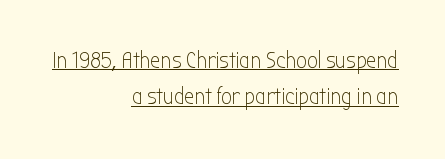
Q: Is the text bold? A: No.
Q: Is the text italic (slanted)? A: No, it is upright.
Q: Is the text underlined? A: Yes.
Q: How is the paragraph aligned? A: Right-aligned.
Q: Is the spacing between letters normal or unusually wide? A: Normal.
Q: Is the spacing between lines tight, normal or loose? A: Normal.
